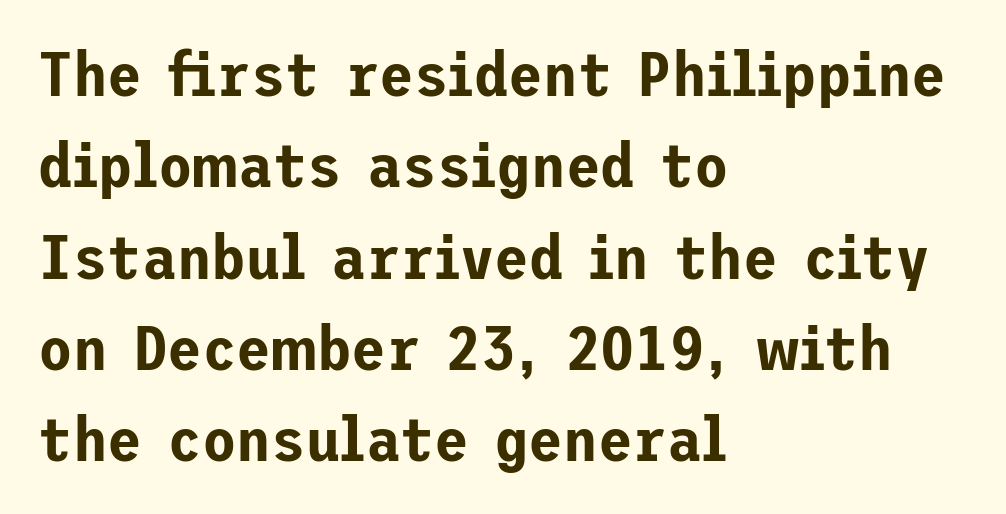
{"serif": "no", "italic": "no", "width": "normal", "stroke_contrast": "low", "x_height": "medium", "underline": "no", "align": "left", "line_spacing": "normal", "line_spacing_ratio": 1.45, "letter_spacing": "normal", "letter_spacing_em": 0.0, "glyph_px": 63}
